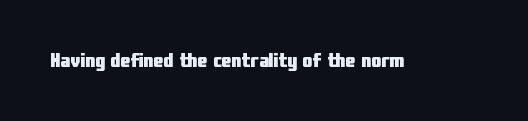
Q: Is the text bold? A: Yes.
Q: Is the text italic (slanted)? A: No, it is upright.
Q: Is the text underlined? A: No.
Q: Is the spacing between letters normal or unusually wide? A: Normal.
